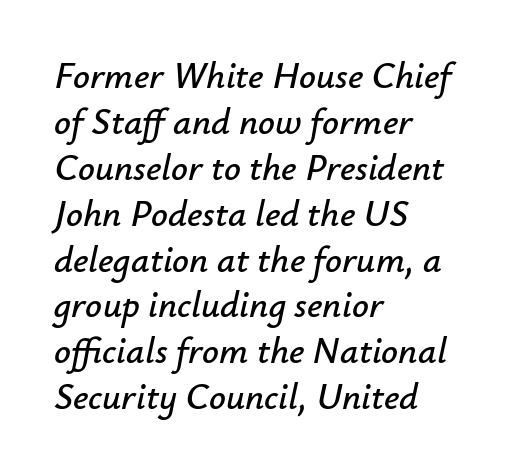
This sample has the flowing, uneven cadence of proportional lettering. The rendering keeps characters at their native spacing. Short and long lines alike share a common starting point at left. The typography opts for an oblique posture over an upright one. Lines of text with bare space underneath.
